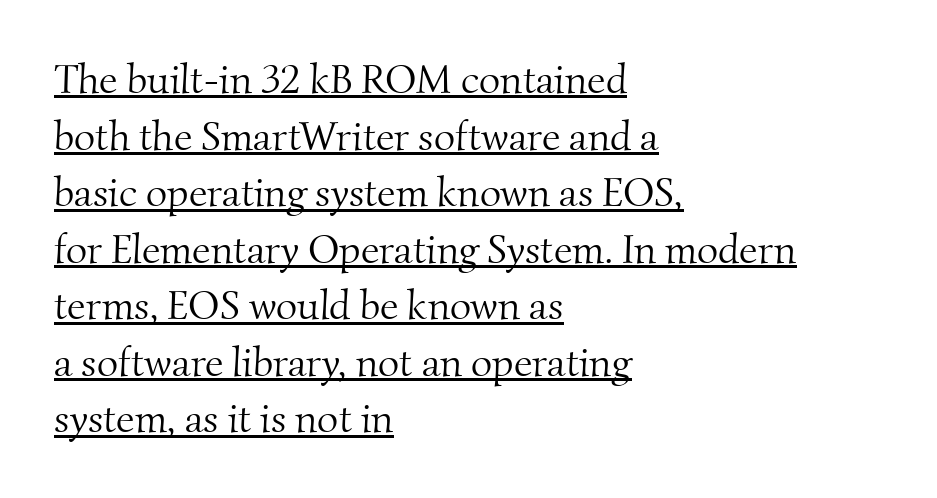
{"serif": "yes", "bold": "no", "weight": "light", "width": "normal", "stroke_contrast": "medium", "x_height": "small", "monospaced": "no", "underline": "yes", "align": "left", "line_spacing": "normal", "line_spacing_ratio": 1.38, "letter_spacing": "normal", "letter_spacing_em": 0.0, "glyph_px": 41}
